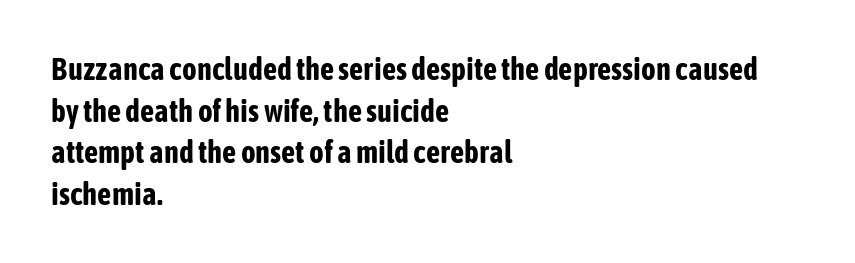
The image shows 31 px bold, condensed sans-serif type, upright; set left-aligned, normal line spacing (1.34x), normal letter spacing, not underlined; low stroke contrast and a medium x-height.
